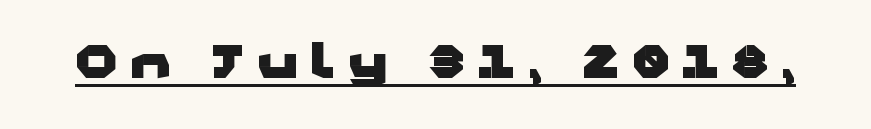
The lettering stays uniformly vertical, giving the passage a roman look. Regarding serifs, this sample does without them. Caption: bold face, heavy strokes. The passage shown is typed in a proportional face where columns would drift.
